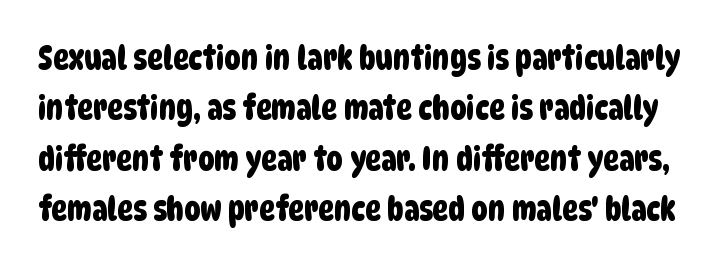
The image shows 33 px condensed sans-serif type; set normal line spacing (1.53x), normal letter spacing, not underlined; low stroke contrast and a large x-height.
